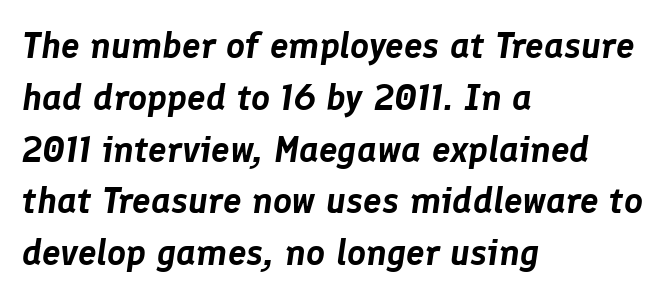
The image shows 37 px text type, italic (leaning right); set left-aligned, normal line spacing (1.4x), normal letter spacing, not underlined; low stroke contrast and a medium x-height.
